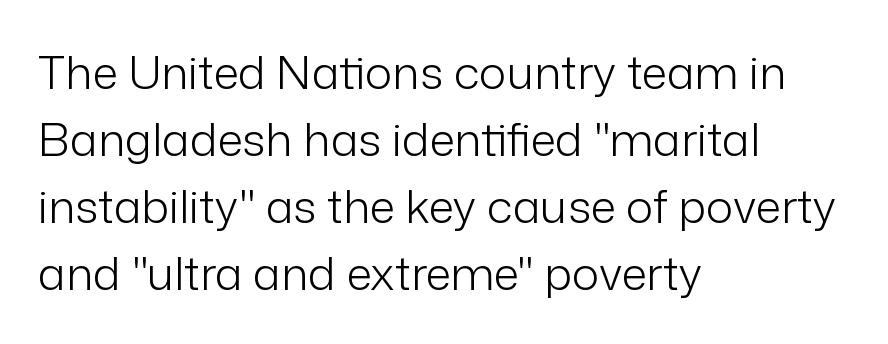
The image shows 46 px light sans-serif type, upright; set left-aligned, normal line spacing (1.46x), normal letter spacing, not underlined; low stroke contrast and a medium x-height.
